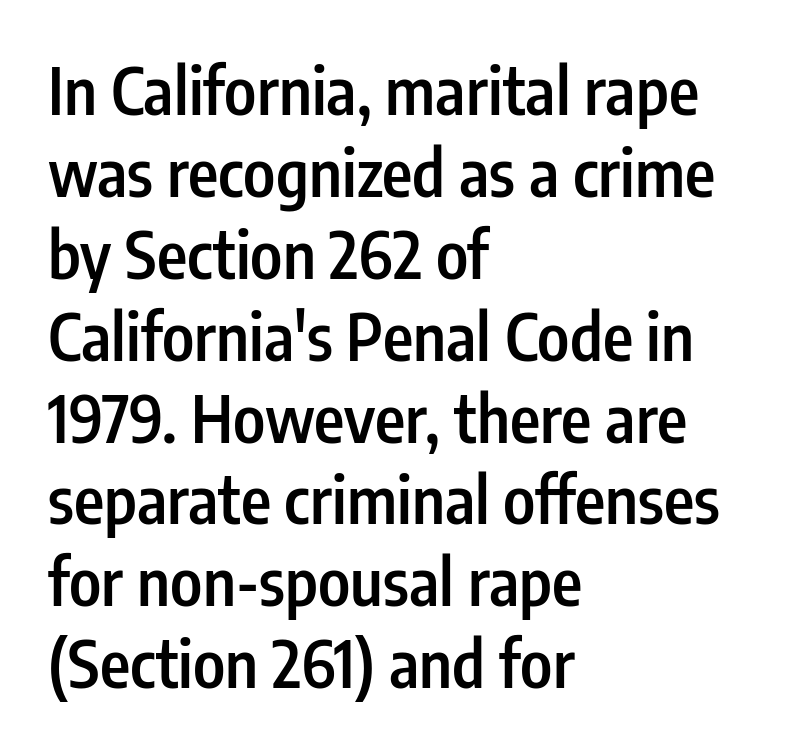
The image shows 65 px semibold, condensed sans-serif type, upright; set left-aligned, normal line spacing (1.26x), normal letter spacing, not underlined; low stroke contrast and a medium x-height.
